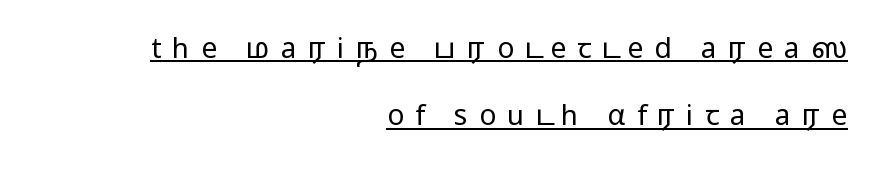
{"serif": "no", "italic": "no", "bold": "no", "weight": "regular", "width": "wide", "stroke_contrast": "low", "x_height": "medium", "monospaced": "no", "underline": "yes", "align": "right", "line_spacing": "loose", "line_spacing_ratio": 2.4, "letter_spacing": "wide", "letter_spacing_em": 0.4, "glyph_px": 28}
